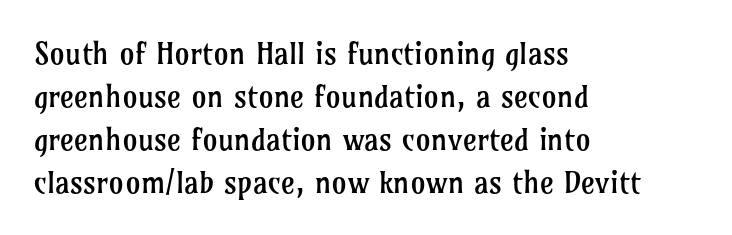
{"serif": "yes", "italic": "no", "bold": "no", "weight": "regular", "width": "normal", "stroke_contrast": "low", "x_height": "medium", "monospaced": "no", "underline": "no", "align": "left", "line_spacing": "normal", "line_spacing_ratio": 1.43, "letter_spacing": "normal", "letter_spacing_em": 0.0, "glyph_px": 30}
